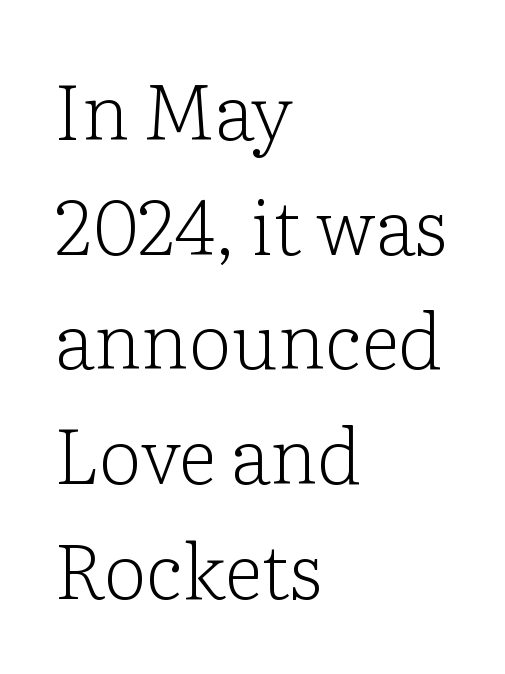
The image shows 77 px light serif type, upright; set left-aligned, normal line spacing (1.49x), normal letter spacing, not underlined; low stroke contrast and a medium x-height.
